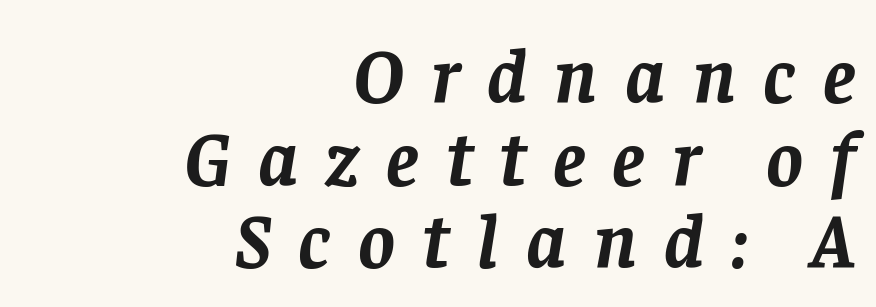
Between one letter and the next there's a generous, obvious gap. The ragged edge is on the left, which tells us the setting is flush right. Classification — serif. Character widths vary here, with narrow letters taking less room than wide ones.
